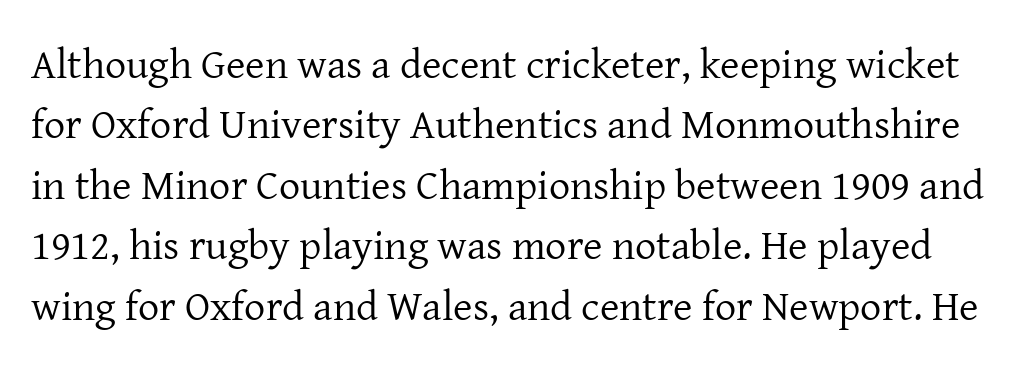
The image shows 42 px regular-weight serif type, upright; set normal line spacing (1.44x), normal letter spacing, not underlined; low stroke contrast and a medium x-height.
